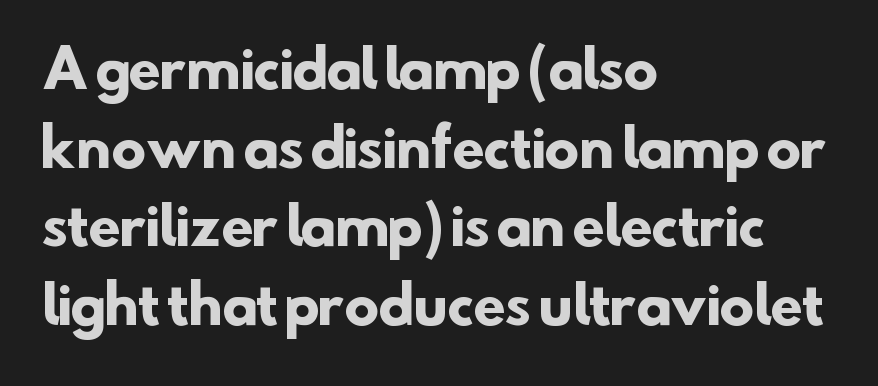
{"serif": "no", "bold": "yes", "weight": "heavy", "width": "normal", "stroke_contrast": "low", "x_height": "small", "monospaced": "no", "underline": "no", "align": "left", "line_spacing": "normal", "line_spacing_ratio": 1.51, "letter_spacing": "normal", "letter_spacing_em": 0.0, "glyph_px": 52}
